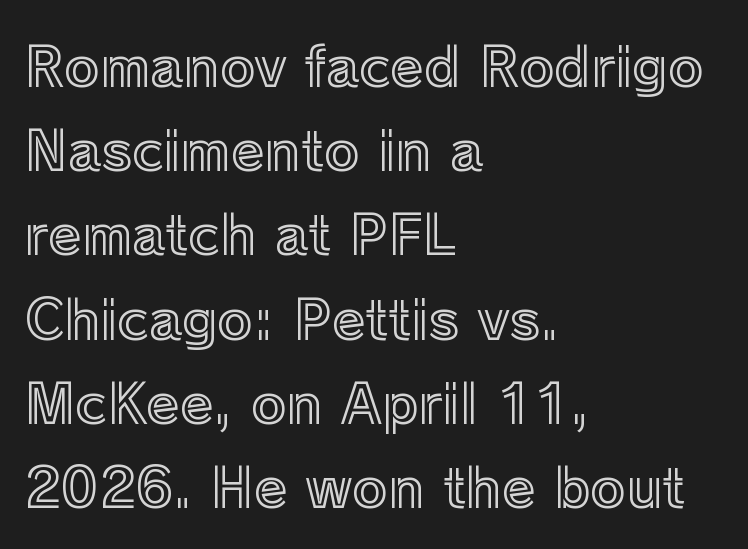
{"italic": "no", "width": "normal", "x_height": "medium", "monospaced": "no", "underline": "no", "align": "left", "line_spacing": "normal", "line_spacing_ratio": 1.56, "letter_spacing": "normal", "letter_spacing_em": 0.0, "glyph_px": 54}
